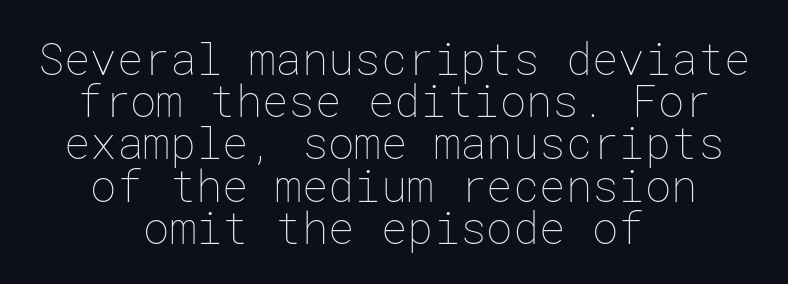
Q: Is the text bold? A: No.
Q: Is the text italic (slanted)? A: No, it is upright.
Q: Is the text underlined? A: No.
Q: How is the paragraph aligned? A: Centered.
Q: Is the spacing between letters normal or unusually wide? A: Normal.
Q: Is the spacing between lines tight, normal or loose? A: Tight.
Q: Width (condensed, normal, or wide)? A: Normal.
Q: Stroke contrast? A: Low.
Q: x-height? A: Medium.
